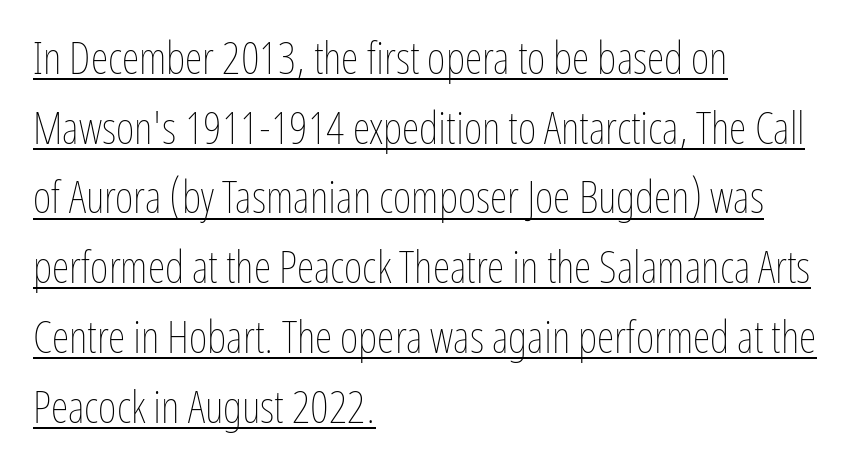
The rendering uses natural spacing where letterforms have individual widths. The rendered words wear a rule along their underside. The type sits square on the baseline with zero lean. Glyph-to-glyph distance matches everyday printed text.
